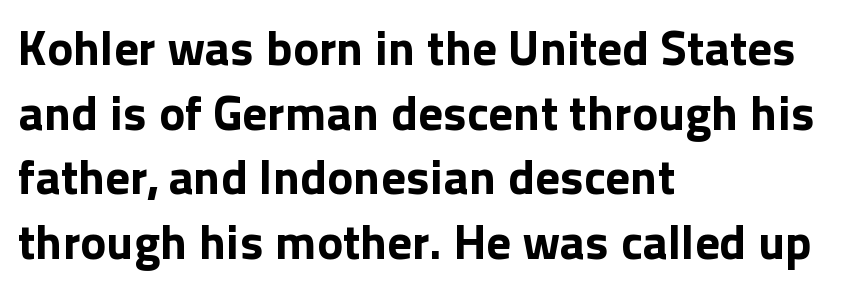
Where is the straight margin? On the left. These lines are rendered in a variable-pitch font. If you measured baseline to baseline, you'd find a middling distance. Designer's note — italics off, roman on. Underline: absent. The text was rendered using a sans face with plain stroke endings.
